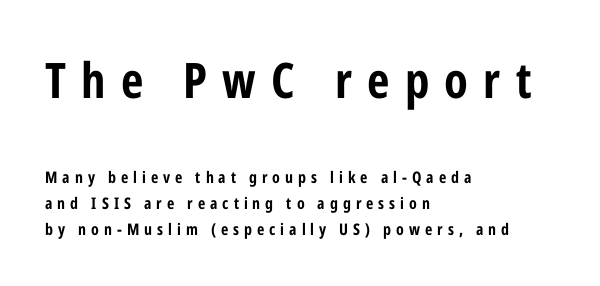
The image shows 49 px bold, condensed sans-serif type, upright; set left-aligned, normal line spacing (1.64x), unusually wide letter spacing (+0.31 em), not underlined; the first (top) block is 3.06x larger; low stroke contrast and a medium x-height.
